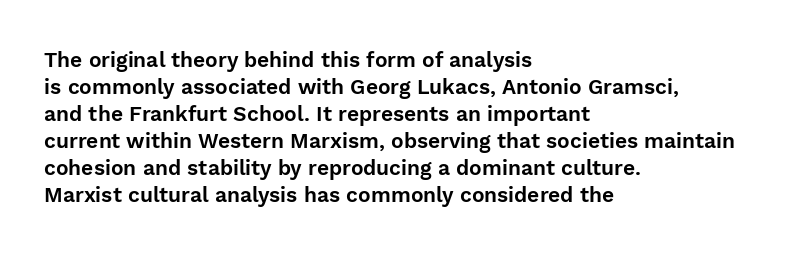
The image shows 21 px text type, upright; set left-aligned, normal line spacing (1.29x), normal letter spacing, not underlined.
